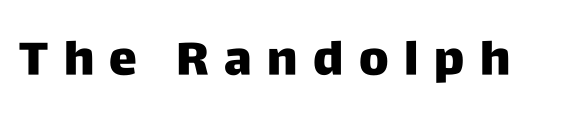
Q: Is the text italic (slanted)? A: No, it is upright.
Q: Is the typeface a serif or a sans-serif typeface? A: Sans-serif.
Q: Is the text underlined? A: No.
Q: Is the spacing between letters normal or unusually wide? A: Unusually wide.
Q: Width (condensed, normal, or wide)? A: Normal.
Q: Stroke contrast? A: Low.
Q: x-height? A: Large.
Q: Monospaced? A: No.
